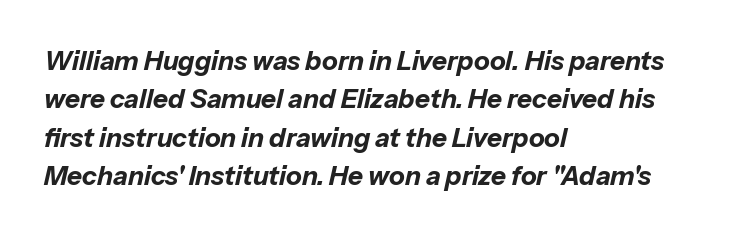
{"italic": "yes", "lean": "right", "slant_degrees": 13, "bold": "yes", "underline": "no", "align": "left", "line_spacing": "normal", "line_spacing_ratio": 1.48, "letter_spacing": "normal", "letter_spacing_em": 0.0, "glyph_px": 26}
